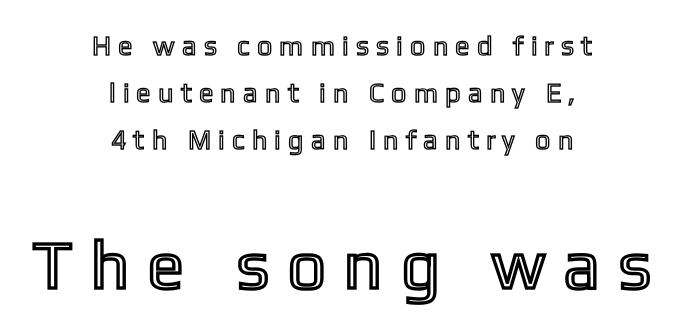
Q: Is the text italic (slanted)? A: No, it is upright.
Q: Is the text underlined? A: No.
Q: How is the paragraph aligned? A: Centered.
Q: Is the spacing between letters normal or unusually wide? A: Unusually wide.
Q: Which block of text is set in a larger size, the first (top) or the second (bottom)? A: The second (bottom) one.
Q: Width (condensed, normal, or wide)? A: Condensed.
Q: x-height? A: Medium.
Q: Monospaced? A: No.
